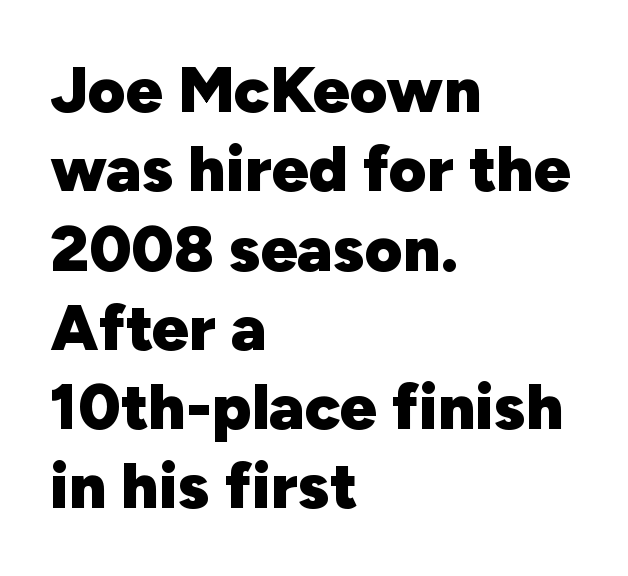
Q: Is the text bold? A: Yes.
Q: Is the text italic (slanted)? A: No, it is upright.
Q: Is the typeface a serif or a sans-serif typeface? A: Sans-serif.
Q: Is the text underlined? A: No.
Q: How is the paragraph aligned? A: Left-aligned.
Q: Is the spacing between letters normal or unusually wide? A: Normal.
Q: Width (condensed, normal, or wide)? A: Normal.
Q: Stroke contrast? A: Low.
Q: x-height? A: Medium.
Q: Monospaced? A: No.
